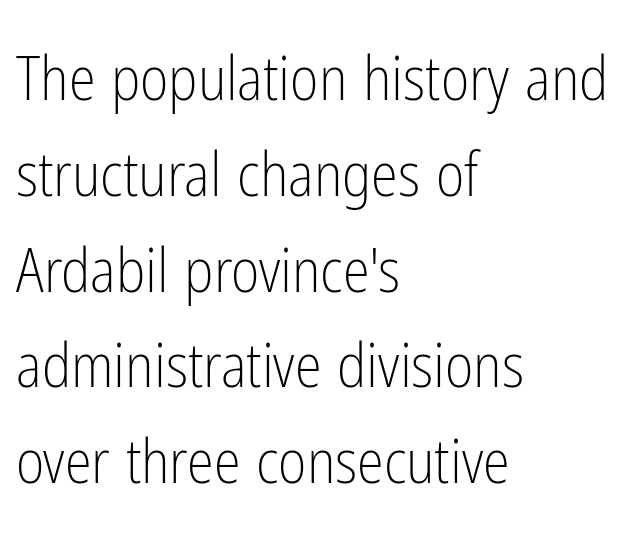
Q: Is the text bold? A: No.
Q: Is the text italic (slanted)? A: No, it is upright.
Q: Is the typeface a serif or a sans-serif typeface? A: Sans-serif.
Q: Is the text underlined? A: No.
Q: How is the paragraph aligned? A: Left-aligned.
Q: Is the spacing between letters normal or unusually wide? A: Normal.
Q: Is the spacing between lines tight, normal or loose? A: Normal.
Q: Width (condensed, normal, or wide)? A: Condensed.
Q: Stroke contrast? A: Low.
Q: x-height? A: Medium.
Q: Monospaced? A: No.
